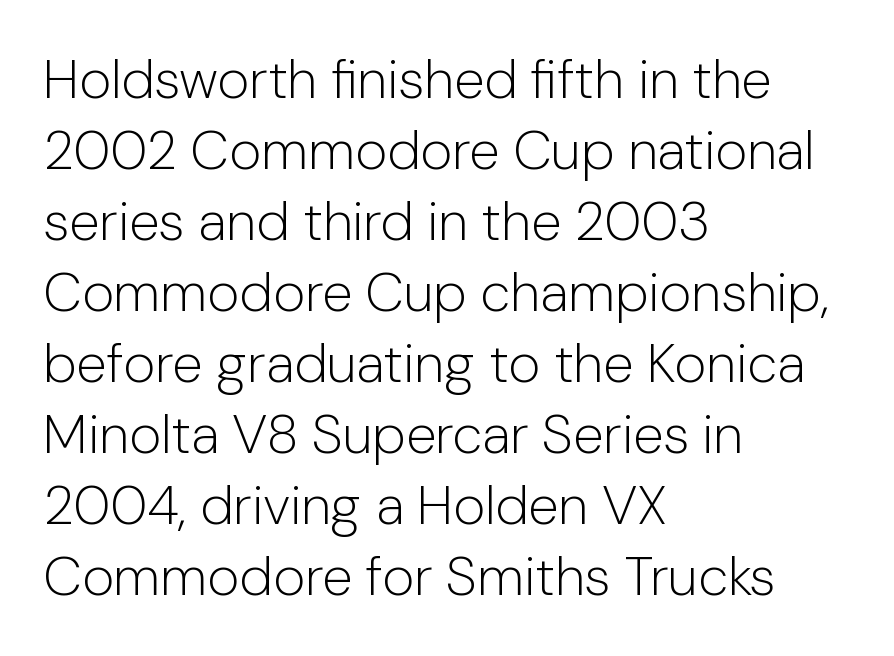
This is the regular roman posture of the typeface. The lines sit at an ordinary, default distance from one another. Quick note: underline off. The face used here is a sans, in the tradition of grotesques and geometrics. The passage shown is not bold in any degree. The passage shown is typed in a proportional face where columns would drift.
